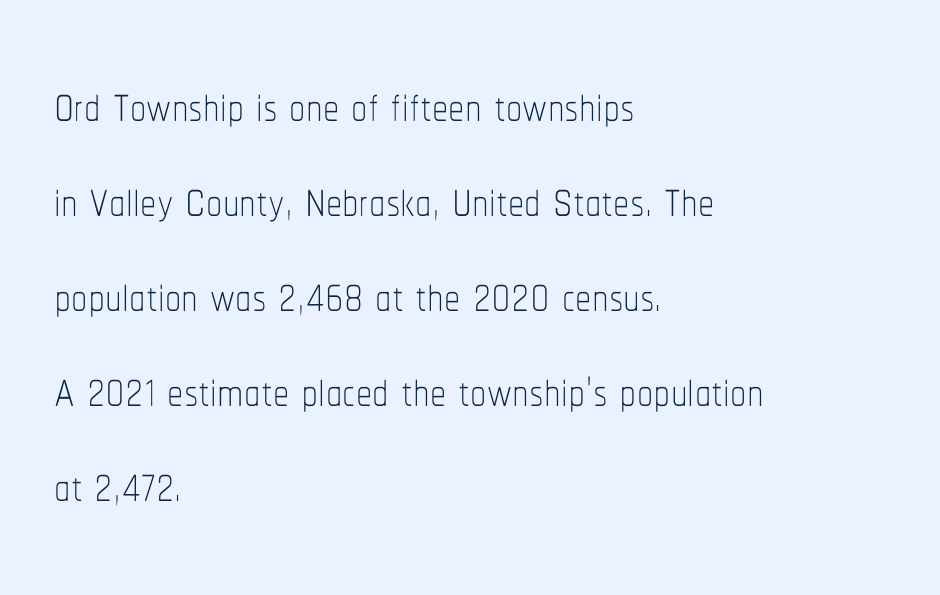
The image shows 65 px thin, condensed type, upright; set left-aligned, normal line spacing (1.46x), normal letter spacing, not underlined; low stroke contrast and a medium x-height.
